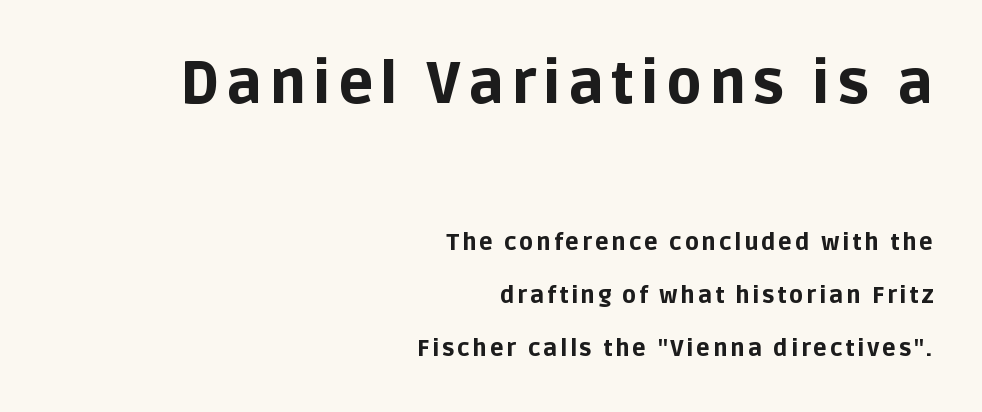
{"serif": "no", "italic": "no", "bold": "yes", "weight": "bold", "width": "normal", "stroke_contrast": "low", "x_height": "large", "monospaced": "no", "underline": "no", "align": "right", "line_spacing": "loose", "line_spacing_ratio": 2.29, "larger_block": "first", "size_ratio": 2.52, "glyph_px": 58}
